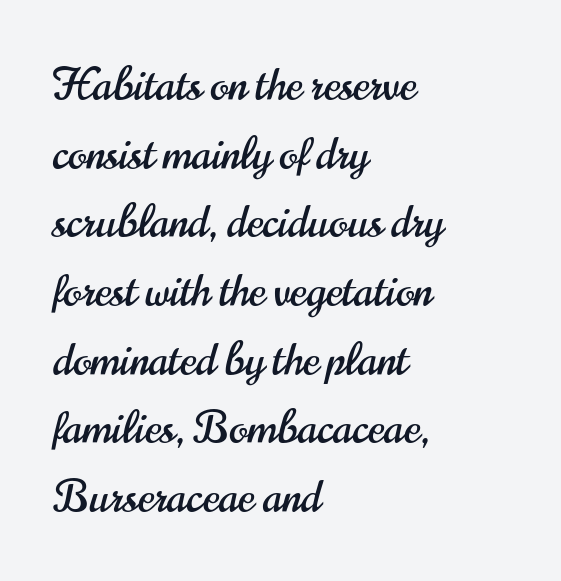
{"serif": "no", "width": "condensed", "stroke_contrast": "high", "x_height": "small", "monospaced": "no", "underline": "no", "align": "left", "line_spacing": "normal", "line_spacing_ratio": 1.56, "letter_spacing": "normal", "letter_spacing_em": 0.0, "glyph_px": 44}
